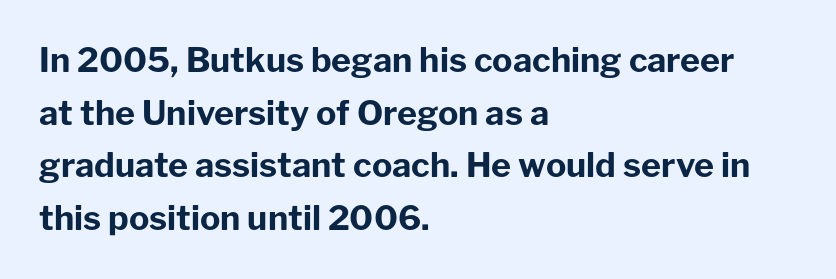
The image shows 34 px bold sans-serif type, upright; set left-aligned, normal line spacing (1.55x), normal letter spacing, not underlined; low stroke contrast and a medium x-height.
